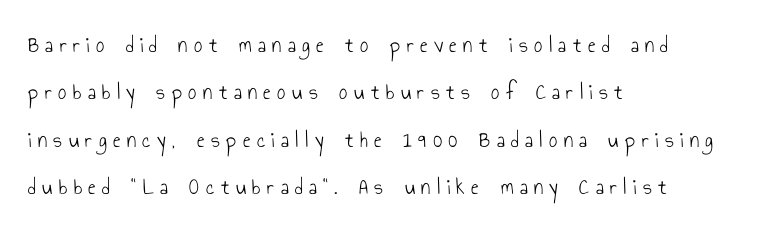
Q: Is the text bold? A: No.
Q: Is the text italic (slanted)? A: No, it is upright.
Q: Is the text underlined? A: No.
Q: How is the paragraph aligned? A: Left-aligned.
Q: Is the spacing between letters normal or unusually wide? A: Unusually wide.
Q: Is the spacing between lines tight, normal or loose? A: Loose.
